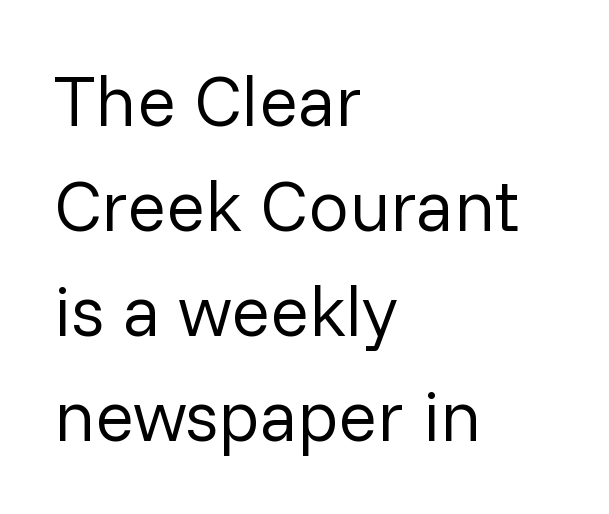
Bare-footed words on every line. Is the block centered? No — it sits flush against the left margin. In terms of leading, this rendering sits right in the middle. Check where the strokes stop: nothing finishes them off — pure sans. The passage shown is typed in a proportional face where columns would drift.
